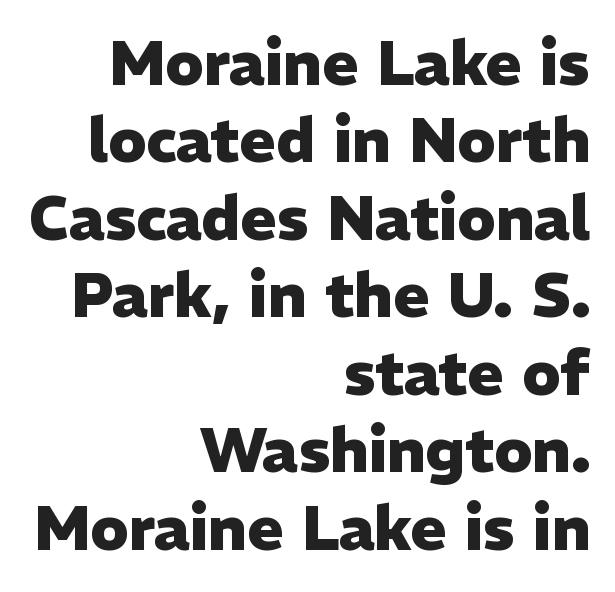
Q: Is the text bold? A: Yes.
Q: Is the text italic (slanted)? A: No, it is upright.
Q: Is the typeface a serif or a sans-serif typeface? A: Sans-serif.
Q: Is the text underlined? A: No.
Q: How is the paragraph aligned? A: Right-aligned.
Q: Is the spacing between letters normal or unusually wide? A: Normal.
Q: Is the spacing between lines tight, normal or loose? A: Normal.
Q: Width (condensed, normal, or wide)? A: Normal.
Q: Stroke contrast? A: Low.
Q: x-height? A: Medium.
Q: Monospaced? A: No.
